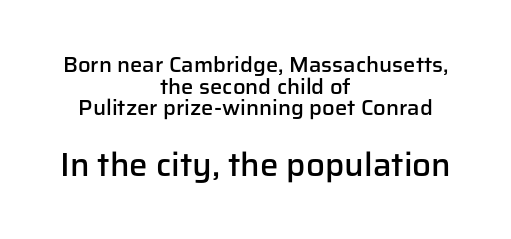
The words here are not underlined. Tightly led — the rows are bunched. Italic? Not at all — the glyphs are vertical. Compared with typical body copy, the letter spacing here is the same. Spacing verdict: proportional, widths tailored to each character. A somewhat darkened texture: the type is semibold rather than bold.
